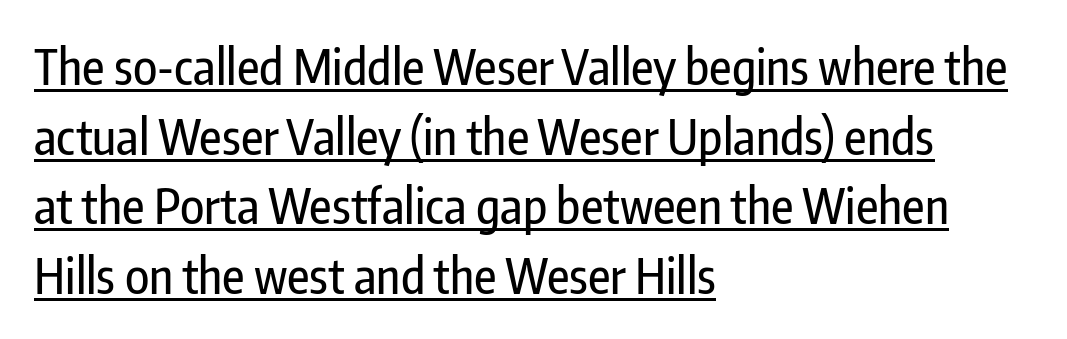
A baseline rule has been typeset under these characters. Does the lettering tilt? It doesn't — this is upright. A typesetter would call this proportional, since set widths differ per character. Default kerning and tracking; the words read as compact shapes. The line-height multiplier appears to be the usual default. The paragraph shown leans on its left margin.
